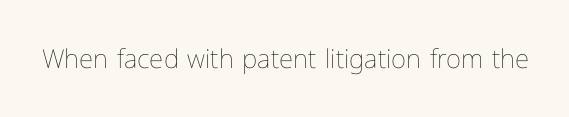
{"italic": "no", "bold": "no", "underline": "no", "letter_spacing": "normal", "letter_spacing_em": 0.0, "glyph_px": 26}
